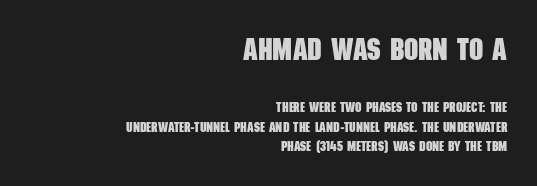
The image shows 31 px heavy, condensed sans-serif type; set right-aligned, normal line spacing (1.4x), normal letter spacing, not underlined; the first (top) block is 2.21x larger; low stroke contrast and a large x-height.
